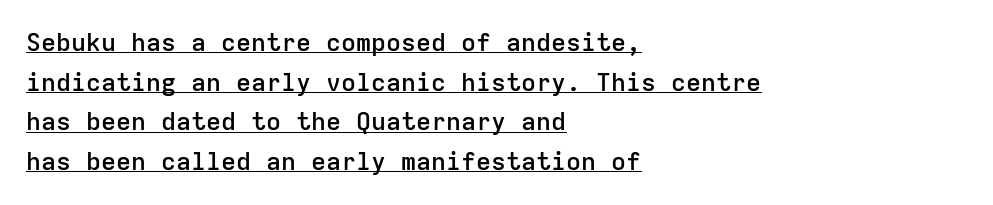
Q: Is the text bold? A: Semi-bold.
Q: Is the text italic (slanted)? A: No, it is upright.
Q: Is the text underlined? A: Yes.
Q: How is the paragraph aligned? A: Left-aligned.
Q: Is the spacing between letters normal or unusually wide? A: Normal.
Q: Is the spacing between lines tight, normal or loose? A: Normal.
